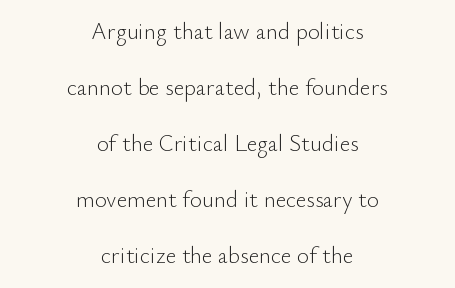
The image shows 23 px text type, upright; set centered, loose line spacing (2.43x), normal letter spacing, not underlined.
